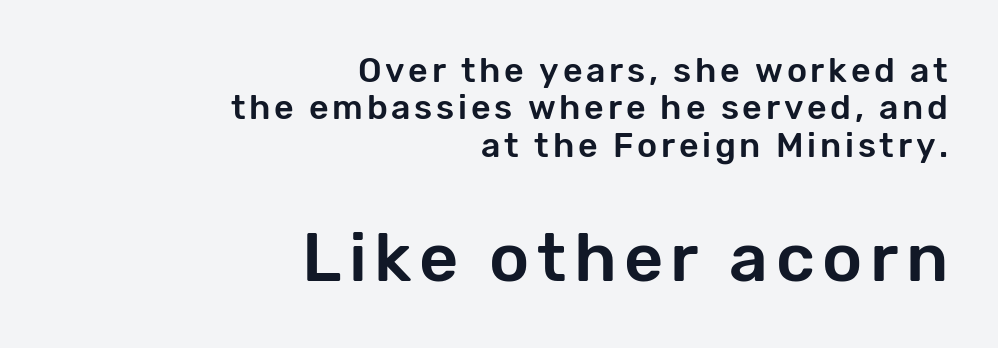
{"serif": "no", "italic": "no", "width": "normal", "stroke_contrast": "low", "x_height": "medium", "monospaced": "no", "underline": "no", "align": "right", "line_spacing": "tight", "line_spacing_ratio": 1.1, "larger_block": "second", "size_ratio": 2.0, "glyph_px": 68}
